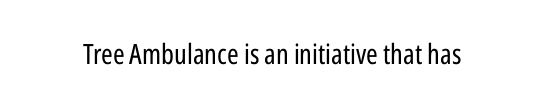
Q: Is the text bold? A: No.
Q: Is the text italic (slanted)? A: No, it is upright.
Q: Is the typeface a serif or a sans-serif typeface? A: Sans-serif.
Q: Is the text underlined? A: No.
Q: Is the spacing between letters normal or unusually wide? A: Normal.
Q: Width (condensed, normal, or wide)? A: Condensed.
Q: Stroke contrast? A: Low.
Q: x-height? A: Medium.
Q: Monospaced? A: No.
